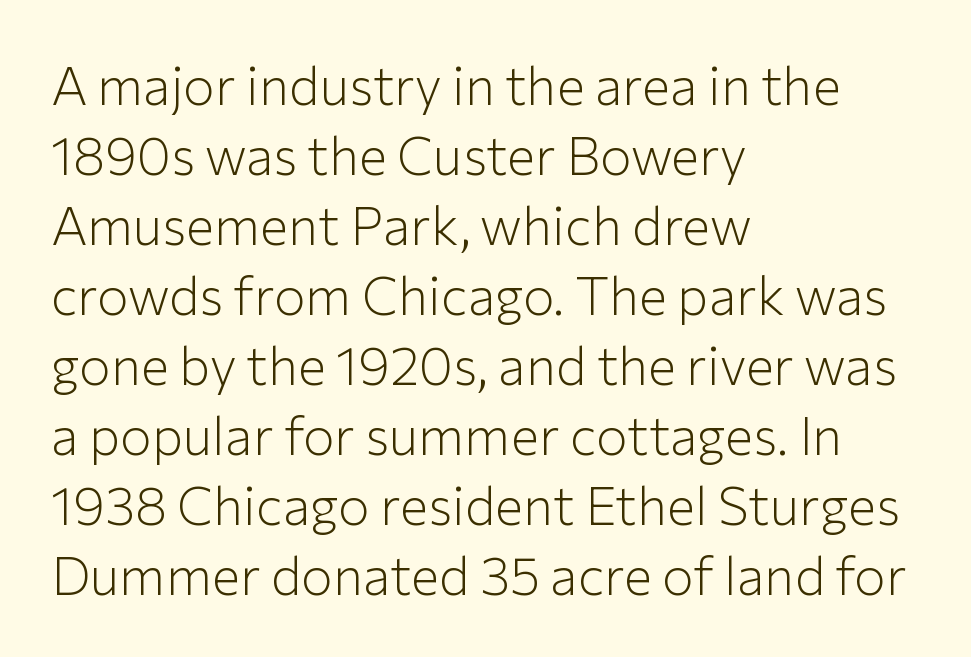
Q: Is the text bold? A: No.
Q: Is the text italic (slanted)? A: No, it is upright.
Q: Is the typeface a serif or a sans-serif typeface? A: Sans-serif.
Q: Is the text underlined? A: No.
Q: How is the paragraph aligned? A: Left-aligned.
Q: Is the spacing between letters normal or unusually wide? A: Normal.
Q: Is the spacing between lines tight, normal or loose? A: Normal.
Q: Width (condensed, normal, or wide)? A: Normal.
Q: Stroke contrast? A: Low.
Q: x-height? A: Medium.
Q: Monospaced? A: No.
